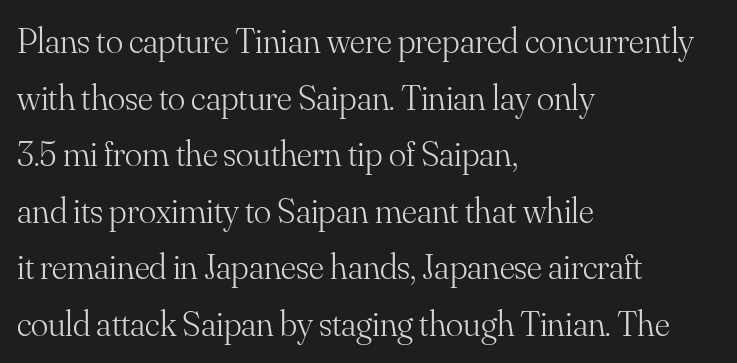
{"serif": "yes", "italic": "no", "bold": "no", "weight": "light", "width": "normal", "stroke_contrast": "medium", "x_height": "small", "monospaced": "no", "underline": "no", "align": "left", "line_spacing": "normal", "line_spacing_ratio": 1.57, "letter_spacing": "normal", "letter_spacing_em": 0.0, "glyph_px": 36}
